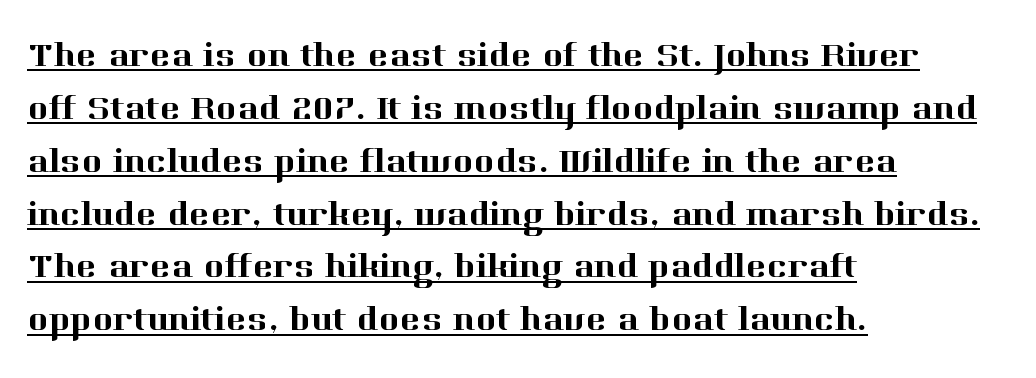
The image shows 35 px serif type, upright; set left-aligned, normal line spacing (1.51x), normal letter spacing, underlined; high stroke contrast and a medium x-height.
